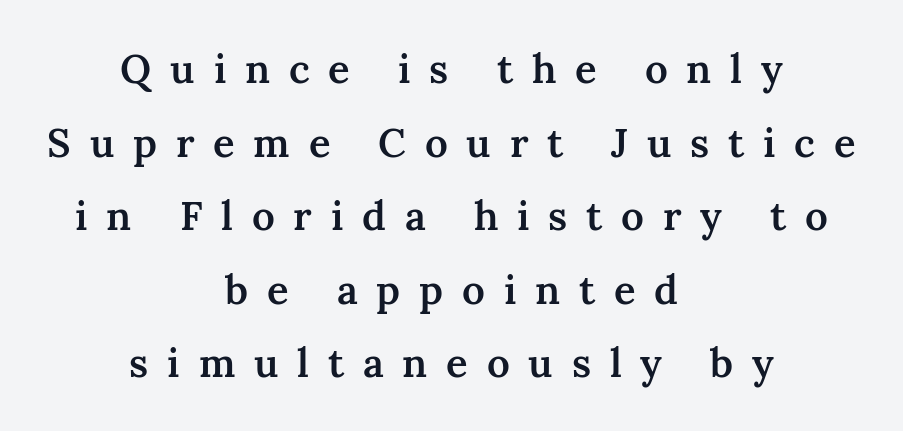
Both edges are ragged and mirror each other, which tells us the setting is centered. Stroke terminals: seriffed. Ordinary non-slanted type is in use. Glyph-to-glyph distance is far greater than everyday printed text. The passage shown is typed in a proportional face where columns would drift.
